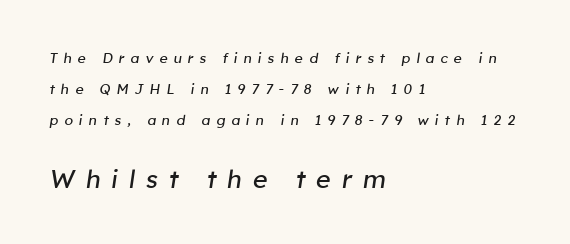
{"italic": "yes", "lean": "right", "slant_degrees": 8, "bold": "no", "underline": "no", "align": "left", "line_spacing": "loose", "line_spacing_ratio": 2.23, "letter_spacing": "wide", "letter_spacing_em": 0.43, "larger_block": "second", "size_ratio": 1.79, "glyph_px": 25}
